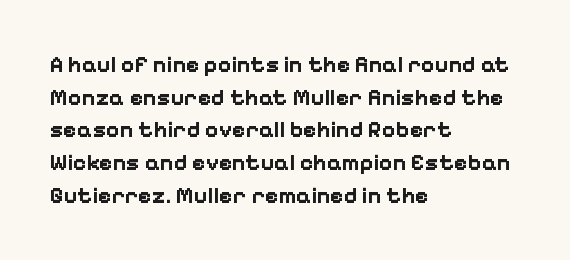
{"italic": "no", "bold": "yes", "underline": "no", "align": "left", "line_spacing": "normal", "line_spacing_ratio": 1.42, "letter_spacing": "normal", "letter_spacing_em": 0.0, "glyph_px": 23}
